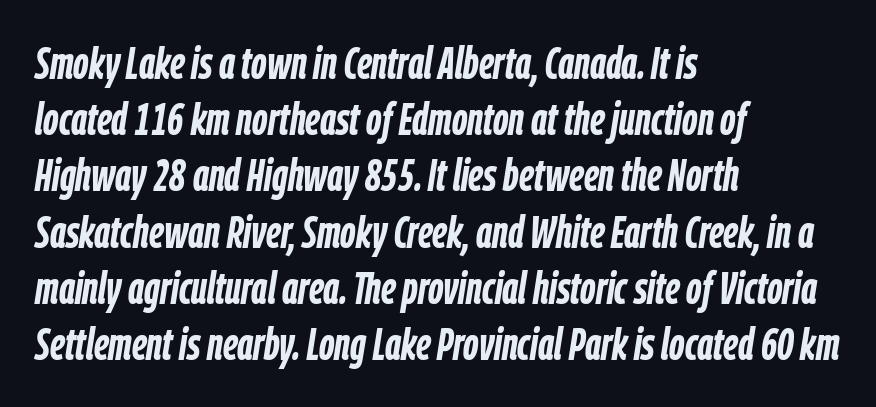
A typesetter would call this leading conventional body-copy spacing. Line beginnings align vertically; line endings do not. These lines are rendered in a variable-pitch font. On the weight axis this lands at bold, roughly 700. Every character sits at an angle, as italics do. Inter-character spacing is left at the font's built-in metrics.
